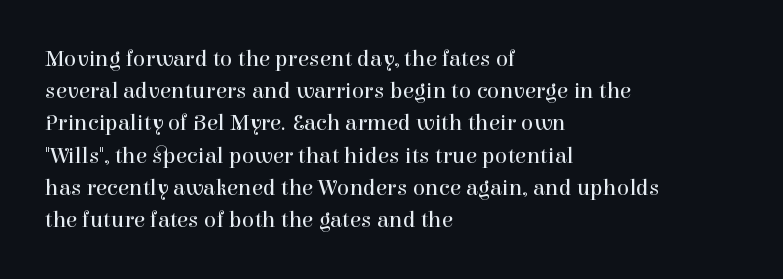
{"italic": "no", "bold": "no", "underline": "no", "align": "left", "line_spacing": "normal", "line_spacing_ratio": 1.4, "letter_spacing": "normal", "letter_spacing_em": 0.0, "glyph_px": 23}
